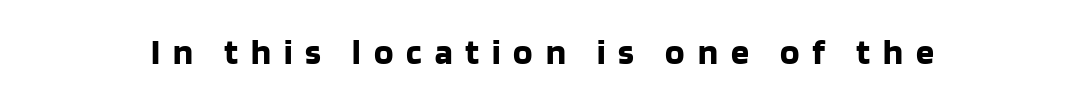
Proportional: the letters do not fall into vertical columns. Students, this is bold: see how much ink each stroke carries. Designer's note — italics off, roman on. This sample uses expanded letter spacing, leaving extra air between glyphs. A clean baseline with only descenders dipping below it.
